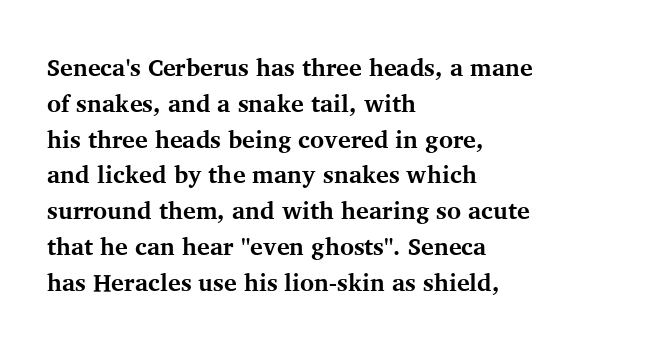
{"italic": "no", "bold": "yes", "underline": "no", "align": "left", "line_spacing": "normal", "line_spacing_ratio": 1.49, "letter_spacing": "normal", "letter_spacing_em": 0.0, "glyph_px": 24}
